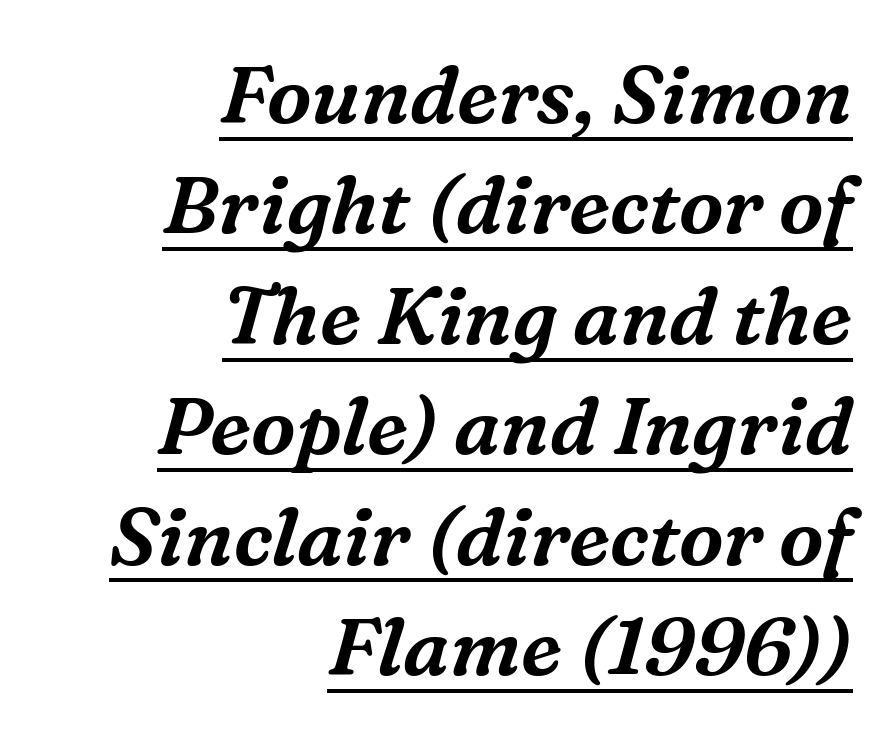
The font family rendered here belongs to the serif group. Does the leading feel generous? No, just average. Spacing verdict: proportional, widths tailored to each character. The words here are underlined.
